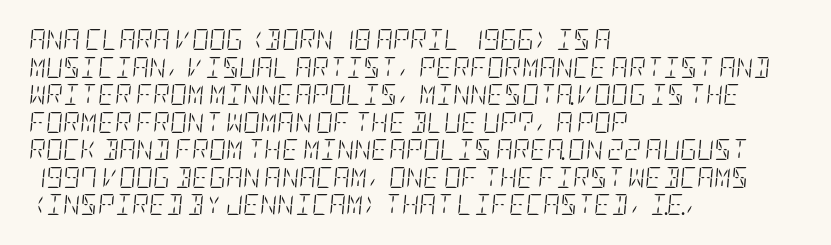
{"italic": "yes", "lean": "right", "slant_degrees": 5, "bold": "no", "underline": "no", "align": "left", "line_spacing": "normal", "line_spacing_ratio": 1.31, "letter_spacing": "normal", "letter_spacing_em": 0.0, "glyph_px": 21}
